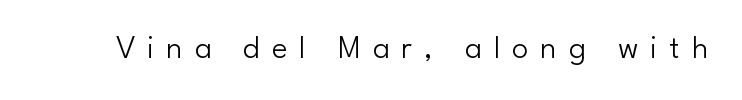
Q: Is the text bold? A: No.
Q: Is the text italic (slanted)? A: No, it is upright.
Q: Is the typeface a serif or a sans-serif typeface? A: Sans-serif.
Q: Is the text underlined? A: No.
Q: Is the spacing between letters normal or unusually wide? A: Unusually wide.
Q: Width (condensed, normal, or wide)? A: Normal.
Q: Stroke contrast? A: Low.
Q: x-height? A: Small.
Q: Monospaced? A: No.
